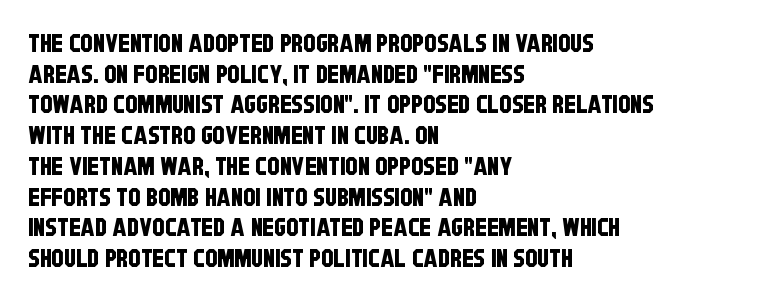
These lines keep a tight, regular rhythm from letter to letter. Only glyphs here, with clear space below each row. All the whitespace from short lines collects on the right.
